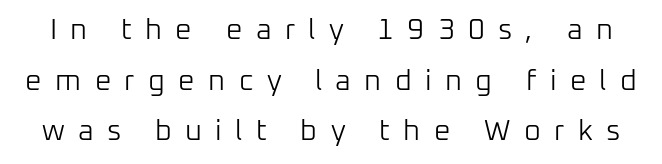
The rendering uses natural spacing where letterforms have individual widths. Beneath every word, the page is bare. The typeface has the unassuming heft of standard copy or less. Tall strokes in this sample are plumb rather than angled. The passage shown has open, widely tracked lettering throughout.
